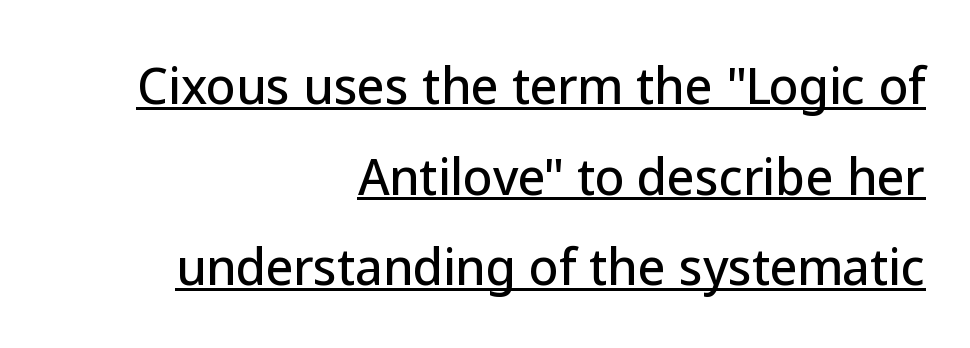
{"serif": "no", "italic": "no", "width": "normal", "stroke_contrast": "low", "x_height": "medium", "monospaced": "no", "underline": "yes", "align": "right", "line_spacing_ratio": 1.89, "letter_spacing": "normal", "letter_spacing_em": 0.0, "glyph_px": 48}
